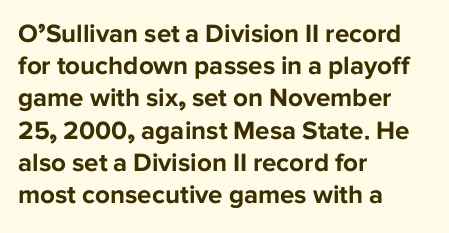
Descenders hang freely into open space. Rendered with straight, roman letterforms. The strokes are fattened all the way to bold. This rendering uses left alignment, leaving the right contour irregular.
